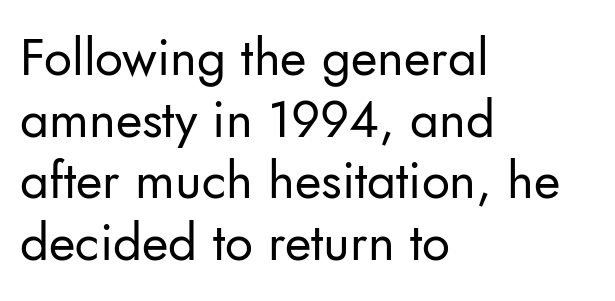
The image shows 51 px regular-weight sans-serif type, upright; set left-aligned, line spacing 1.21x, normal letter spacing, not underlined; low stroke contrast and a small x-height.
